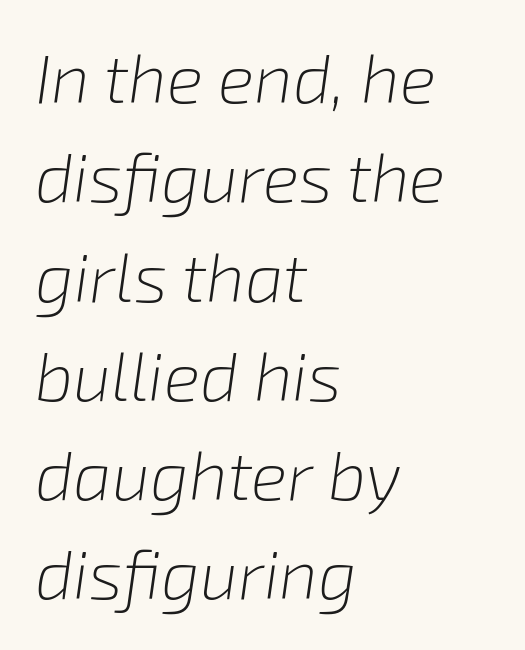
Q: Is the text bold? A: No.
Q: Is the text italic (slanted)? A: Yes, it leans right by about 8 degrees.
Q: Is the text underlined? A: No.
Q: How is the paragraph aligned? A: Left-aligned.
Q: Is the spacing between letters normal or unusually wide? A: Normal.
Q: Is the spacing between lines tight, normal or loose? A: Normal.
Q: Width (condensed, normal, or wide)? A: Normal.
Q: Stroke contrast? A: Low.
Q: x-height? A: Medium.
Q: Monospaced? A: No.
